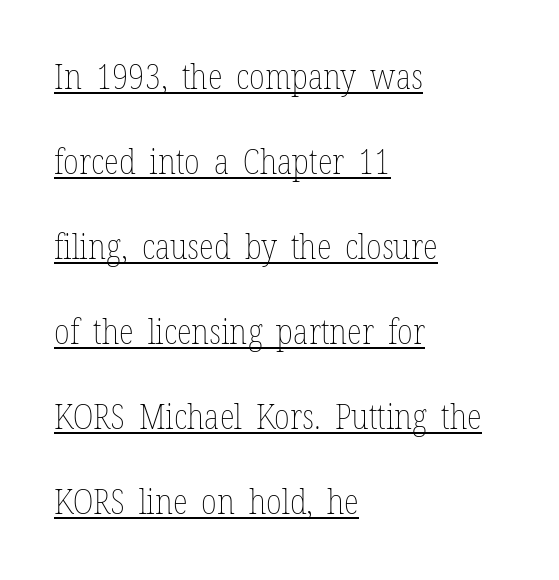
Each stroke keeps to a modest, everyday thickness or less. Is the letter spacing exaggerated? No — it looks like the ordinary default. Airy leading. Think of a printed novel: that variable character pitch is what you see here.
